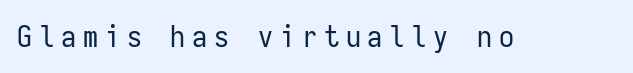
The gap between lines stays unmarked. Note the uniform advance width — an 'i' takes as much space as an 'm'. The letterforms stand isolated, each surrounded by extra space. A light-to-regular cut is what we see here. Note: no serifs on the glyphs.
